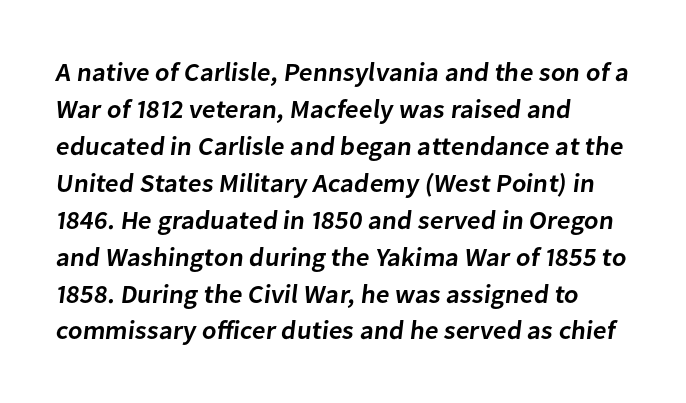
{"bold": "semi", "underline": "no", "align": "left", "line_spacing": "normal", "line_spacing_ratio": 1.42, "letter_spacing": "normal", "letter_spacing_em": 0.0, "glyph_px": 26}
